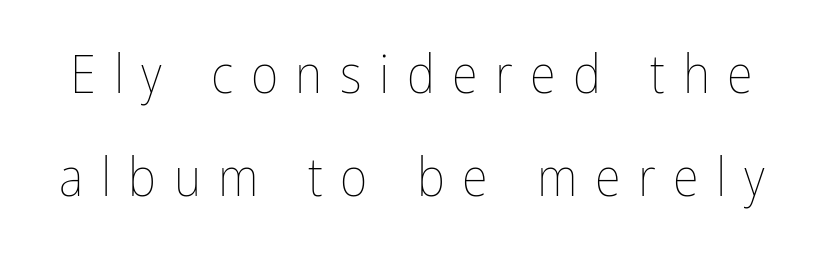
In terms of letterspacing, this is a distinctly airy, spread setting. A great deal of white space separates one row of letters from the next. This sample uses an upright cut, with every glyph sitting square on the baseline. Do the characters align in a grid? No, the font is proportional. The typesetting does not lean heavy: it is not bold.
